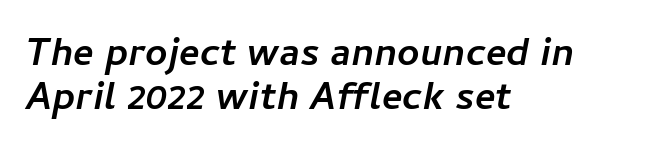
The image shows 39 px semibold type, italic (leaning right); set left-aligned, tight line spacing (1.14x), normal letter spacing, not underlined; low stroke contrast and a medium x-height.
